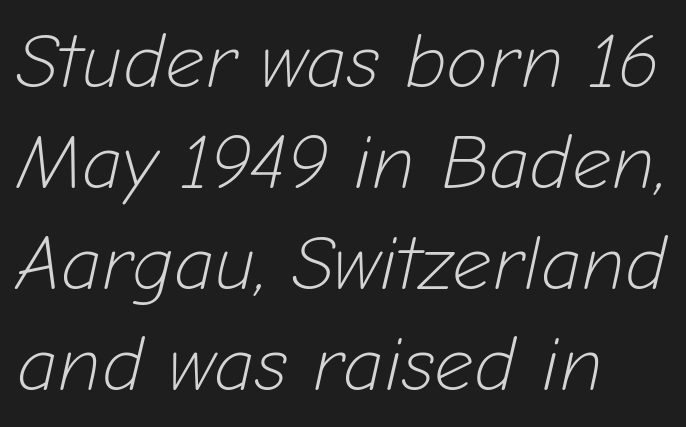
{"italic": "yes", "lean": "right", "slant_degrees": 12, "bold": "no", "weight": "light", "width": "normal", "stroke_contrast": "low", "x_height": "medium", "monospaced": "no", "underline": "no", "align": "left", "line_spacing": "normal", "line_spacing_ratio": 1.31, "letter_spacing": "normal", "letter_spacing_em": 0.0, "glyph_px": 77}
